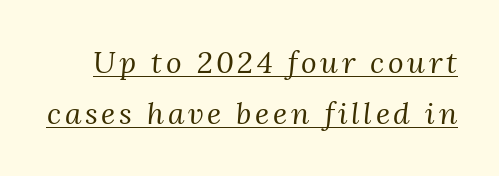
{"serif": "yes", "italic": "yes", "lean": "right", "slant_degrees": 3, "bold": "no", "weight": "regular", "width": "normal", "stroke_contrast": "medium", "x_height": "medium", "monospaced": "no", "underline": "yes", "line_spacing_ratio": 1.71, "glyph_px": 30}
